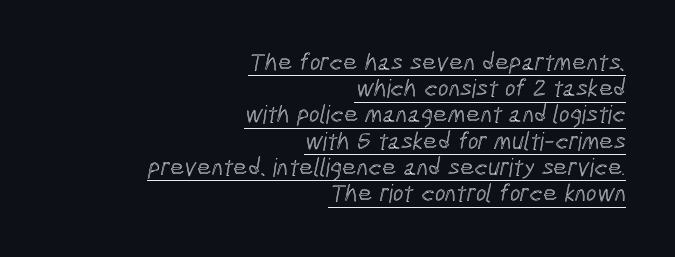
{"underline": "yes", "align": "right", "line_spacing": "tight", "line_spacing_ratio": 1.05, "letter_spacing": "normal", "letter_spacing_em": 0.0, "glyph_px": 25}
